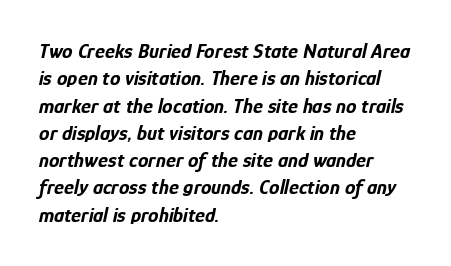
Chunky letters — that's bold for sure. A bare baseline throughout the passage. Every character sits at an angle, as italics do. The rag falls on the right side of this text block. Default kerning and tracking; the words read as compact shapes.
